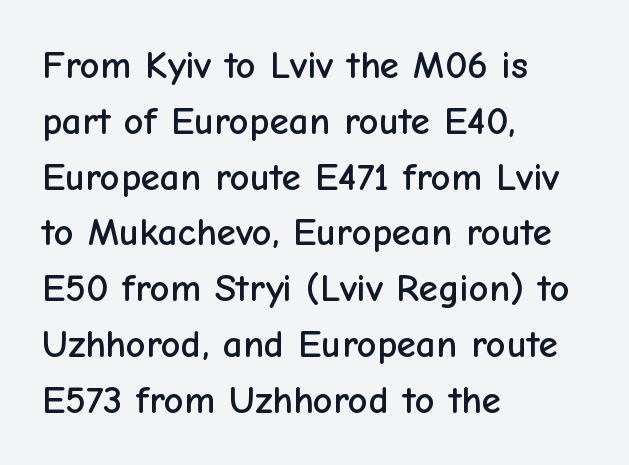
{"serif": "no", "italic": "no", "width": "normal", "stroke_contrast": "low", "x_height": "medium", "monospaced": "no", "underline": "no", "align": "left", "line_spacing": "normal", "line_spacing_ratio": 1.43, "letter_spacing": "normal", "letter_spacing_em": 0.0, "glyph_px": 39}
